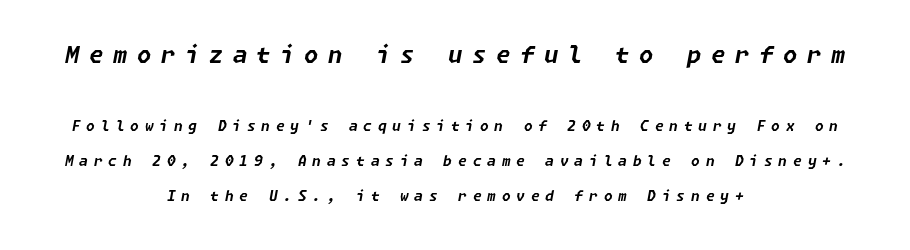
Of the two passages, the one on top uses the larger point size. The space directly below the letters is spotless. The typesetting leans heavy: a genuine bold. The lines in this sample share a center point and differ in where they start and stop. The line-height multiplier appears high, well above default.
